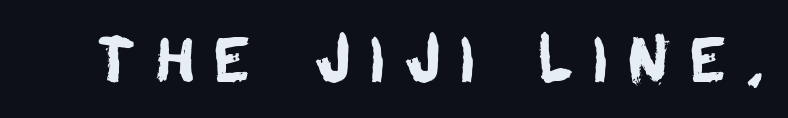
Q: Is the typeface a serif or a sans-serif typeface? A: Sans-serif.
Q: Is the text underlined? A: No.
Q: Is the spacing between letters normal or unusually wide? A: Unusually wide.
Q: Width (condensed, normal, or wide)? A: Normal.
Q: Stroke contrast? A: Low.
Q: x-height? A: Large.
Q: Monospaced? A: No.
